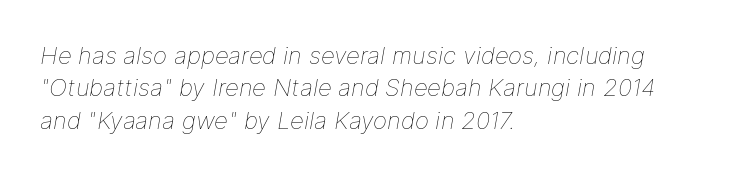
{"italic": "yes", "lean": "right", "slant_degrees": 9, "bold": "no", "underline": "no", "align": "left", "line_spacing": "normal", "line_spacing_ratio": 1.35, "letter_spacing": "normal", "letter_spacing_em": 0.0, "glyph_px": 24}
